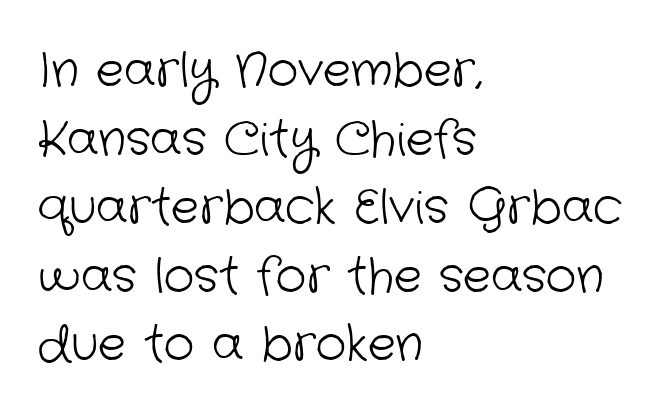
Q: Is the text bold? A: No.
Q: Is the typeface a serif or a sans-serif typeface? A: Sans-serif.
Q: Is the text underlined? A: No.
Q: How is the paragraph aligned? A: Left-aligned.
Q: Is the spacing between letters normal or unusually wide? A: Normal.
Q: Is the spacing between lines tight, normal or loose? A: Normal.
Q: Width (condensed, normal, or wide)? A: Normal.
Q: Stroke contrast? A: Low.
Q: x-height? A: Medium.
Q: Monospaced? A: No.
